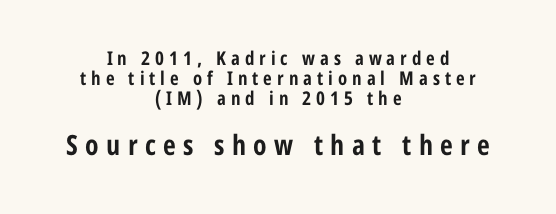
The image shows 28 px bold, condensed sans-serif type, upright; set centered, tight line spacing (1.04x), unusually wide letter spacing (+0.26 em), not underlined; the second (bottom) block is 1.47x larger; low stroke contrast and a medium x-height.
